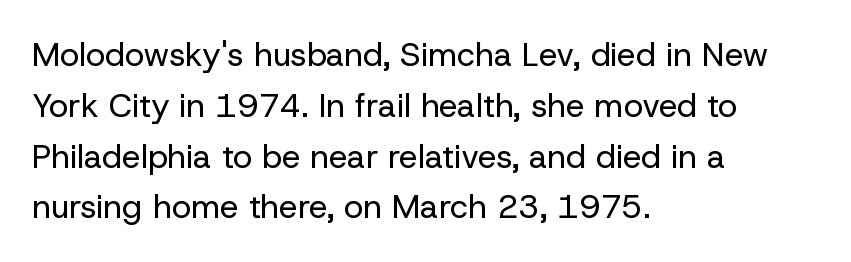
Q: Is the text bold? A: No.
Q: Is the text italic (slanted)? A: No, it is upright.
Q: Is the typeface a serif or a sans-serif typeface? A: Sans-serif.
Q: Is the text underlined? A: No.
Q: How is the paragraph aligned? A: Left-aligned.
Q: Is the spacing between letters normal or unusually wide? A: Normal.
Q: Is the spacing between lines tight, normal or loose? A: Normal.
Q: Width (condensed, normal, or wide)? A: Normal.
Q: Stroke contrast? A: Low.
Q: x-height? A: Medium.
Q: Monospaced? A: No.
